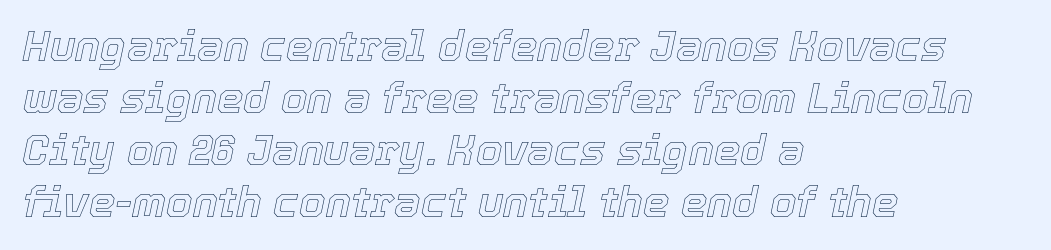
Q: Is the text italic (slanted)? A: Yes, it leans right by about 12 degrees.
Q: Is the text underlined? A: No.
Q: How is the paragraph aligned? A: Left-aligned.
Q: Is the spacing between letters normal or unusually wide? A: Normal.
Q: Width (condensed, normal, or wide)? A: Normal.
Q: x-height? A: Medium.
Q: Monospaced? A: No.
